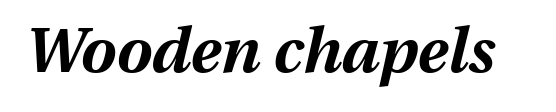
Q: Is the text bold? A: Yes.
Q: Is the text italic (slanted)? A: Yes, it leans right by about 13 degrees.
Q: Is the text underlined? A: No.
Q: Is the spacing between letters normal or unusually wide? A: Normal.
Q: Width (condensed, normal, or wide)? A: Normal.
Q: Stroke contrast? A: Medium.
Q: x-height? A: Medium.
Q: Monospaced? A: No.
